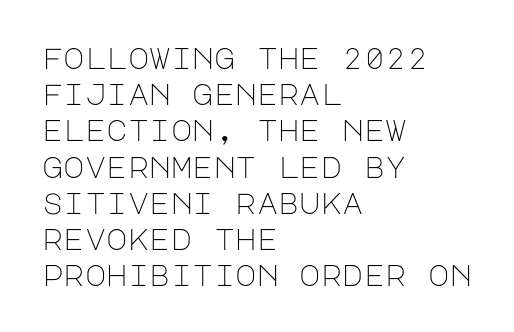
This sample keeps an unexceptional amount of space between lines. Summary of weight: not heavy and not bold. The typography opts for an upright posture over an oblique one. There is no visible air inserted between adjacent glyphs. The lines in this sample share a left origin and differ only in where they stop.
